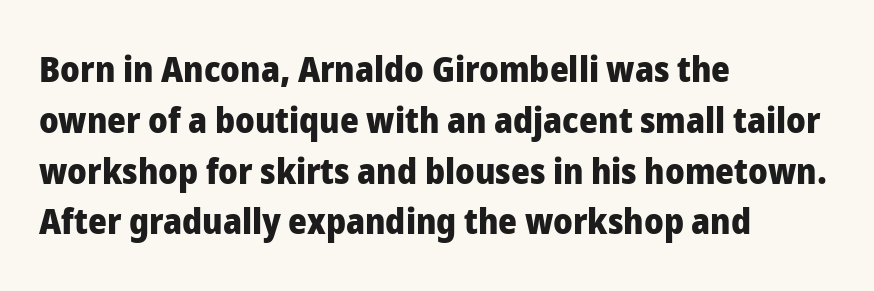
{"serif": "no", "italic": "no", "bold": "yes", "weight": "heavy", "width": "normal", "stroke_contrast": "low", "x_height": "medium", "monospaced": "no", "underline": "no", "align": "left", "line_spacing": "normal", "line_spacing_ratio": 1.41, "letter_spacing": "normal", "letter_spacing_em": 0.0, "glyph_px": 36}
